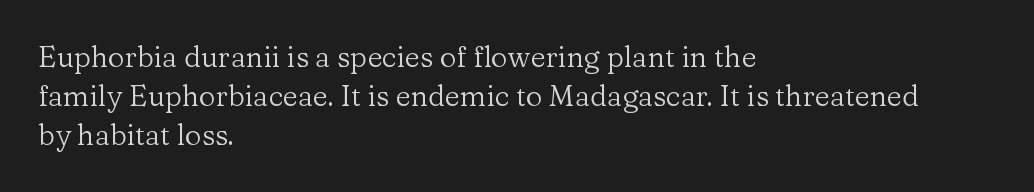
Compared with typical paragraphs, the rows here are spaced about the same. In terms of letterform style, serifs are clearly present. The typesetter chose a ragged-right arrangement here. No heavy texture on the line: the type isn't bold. Think of a printed novel: that variable character pitch is what you see here.
